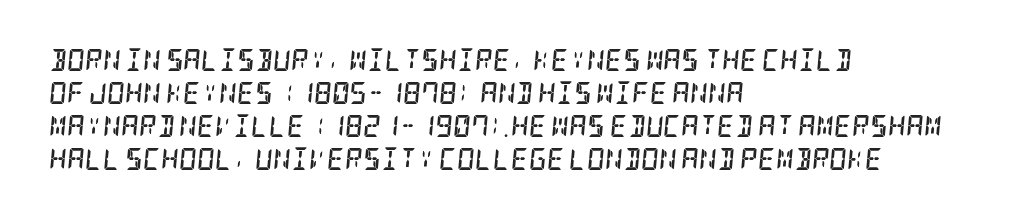
The image shows 22 px bold type, italic (leaning right); set left-aligned, normal line spacing (1.5x), normal letter spacing, not underlined.
